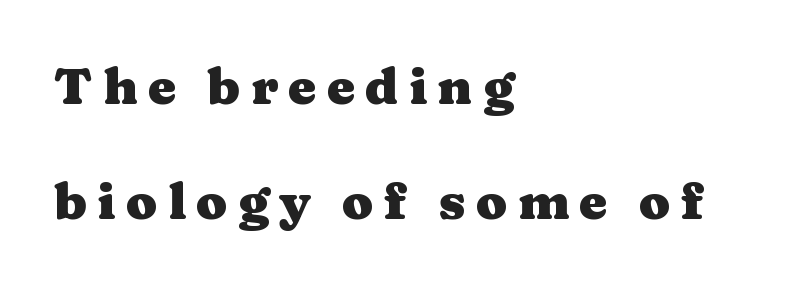
Q: Is the text bold? A: Yes.
Q: Is the text italic (slanted)? A: No, it is upright.
Q: Is the typeface a serif or a sans-serif typeface? A: Serif.
Q: Is the text underlined? A: No.
Q: How is the paragraph aligned? A: Left-aligned.
Q: Is the spacing between letters normal or unusually wide? A: Unusually wide.
Q: Is the spacing between lines tight, normal or loose? A: Loose.
Q: Width (condensed, normal, or wide)? A: Wide.
Q: Stroke contrast? A: Medium.
Q: x-height? A: Medium.
Q: Monospaced? A: No.
